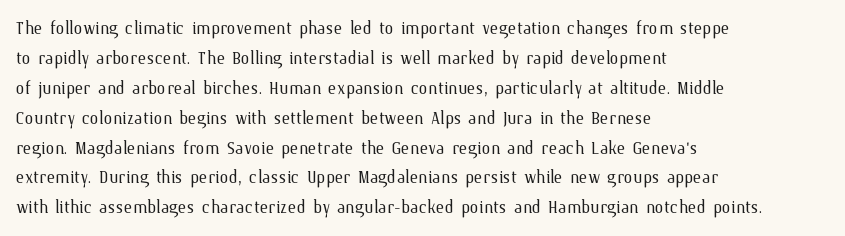
The lines are quadded left. The font sits on the lighter half of the weight spectrum, regular included. Tracking here is standard; glyphs follow each other at the usual distance. Italic? Not at all — the glyphs are vertical. Rule under the text: the space is simply empty.
